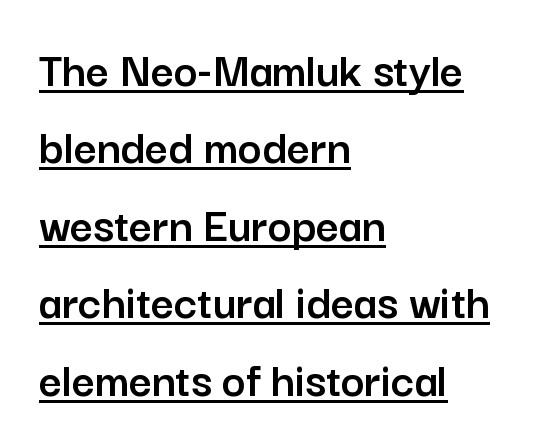
Decoration check: the copy is underlined. Vertical strokes here are truly vertical. Typographically, this falls in the sans-serif category. The rendering uses natural spacing where letterforms have individual widths.
